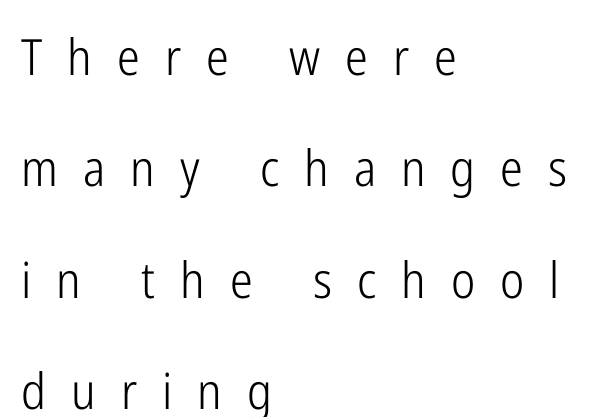
The image shows 50 px light, condensed sans-serif type, upright; set left-aligned, loose line spacing (2.23x), unusually wide letter spacing (+0.5 em), not underlined; low stroke contrast and a medium x-height.
